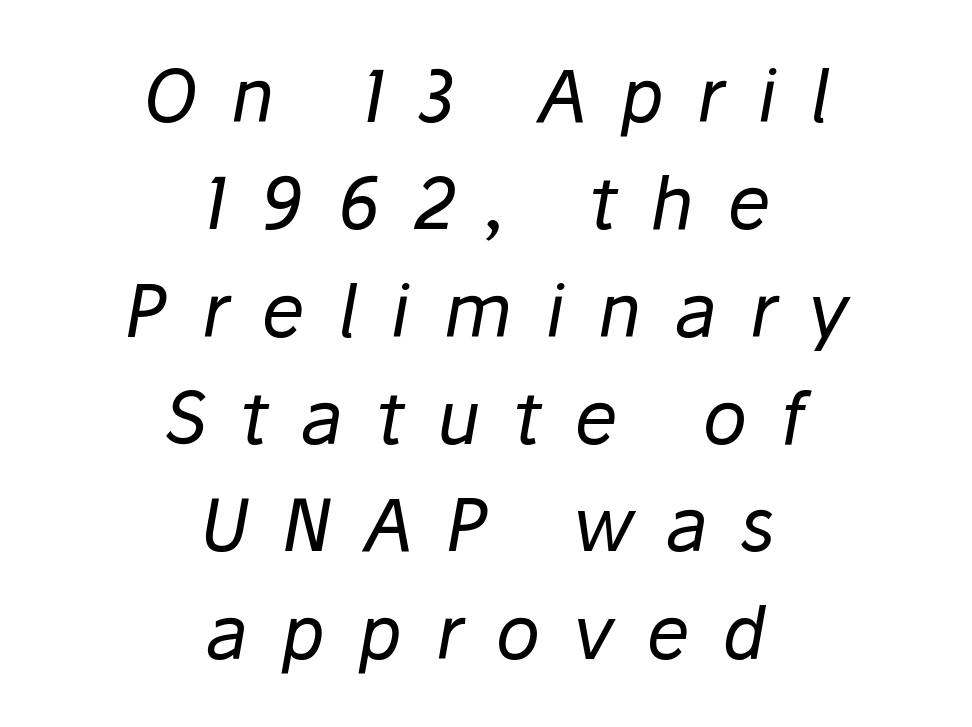
{"italic": "yes", "lean": "right", "slant_degrees": 10, "bold": "no", "weight": "regular", "width": "normal", "stroke_contrast": "low", "x_height": "medium", "monospaced": "no", "underline": "no", "align": "center", "line_spacing": "normal", "line_spacing_ratio": 1.47, "letter_spacing": "wide", "letter_spacing_em": 0.45, "glyph_px": 73}
